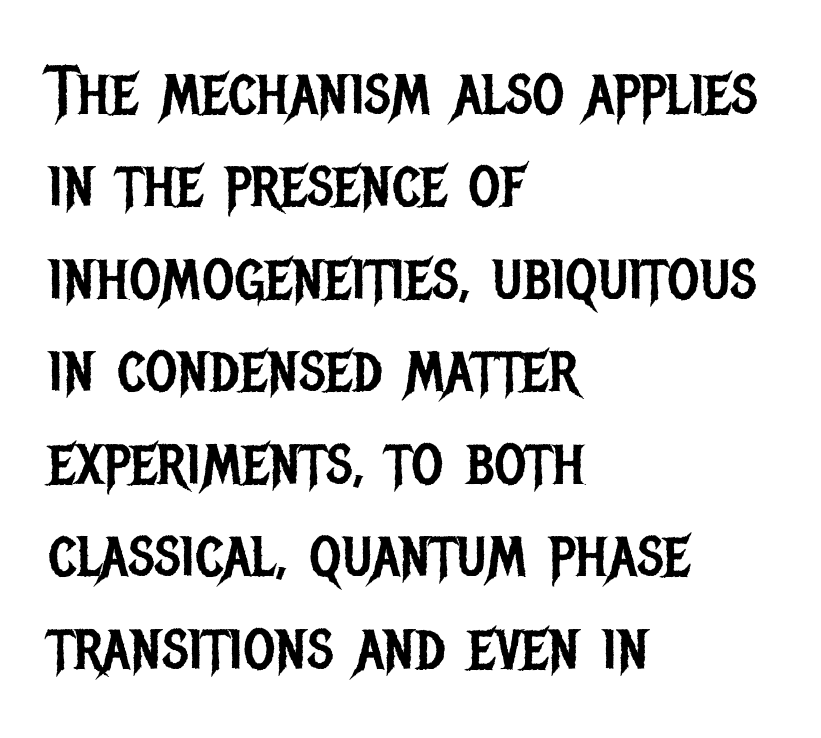
{"serif": "no", "italic": "no", "bold": "no", "weight": "regular", "width": "condensed", "stroke_contrast": "low", "x_height": "large", "monospaced": "no", "underline": "no", "align": "left", "line_spacing": "normal", "line_spacing_ratio": 1.34, "letter_spacing": "normal", "letter_spacing_em": 0.0, "glyph_px": 69}
